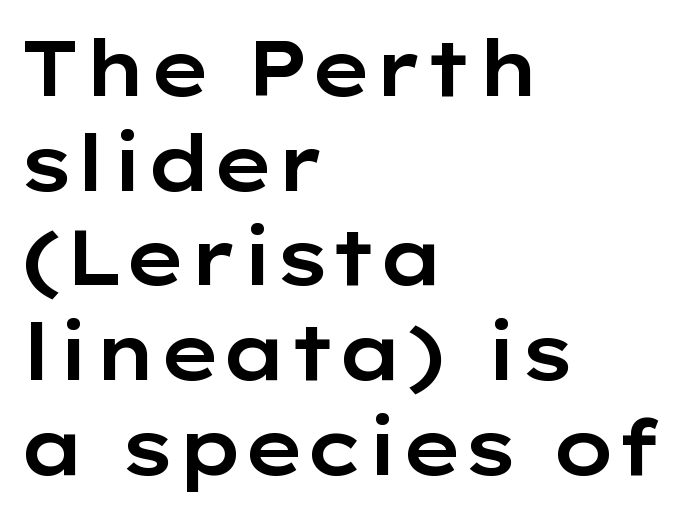
Q: Is the text italic (slanted)? A: No, it is upright.
Q: Is the typeface a serif or a sans-serif typeface? A: Sans-serif.
Q: Is the text underlined? A: No.
Q: How is the paragraph aligned? A: Left-aligned.
Q: Is the spacing between letters normal or unusually wide? A: Normal.
Q: Width (condensed, normal, or wide)? A: Wide.
Q: Stroke contrast? A: Low.
Q: x-height? A: Medium.
Q: Monospaced? A: No.
